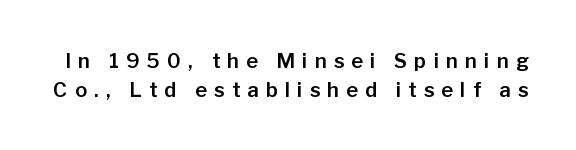
The string is rendered with underlining switched off. A roman cut, with each character standing at attention. Whoever set this chose a conventional vertical rhythm. In terms of letterspacing, this is a distinctly airy, spread setting.
